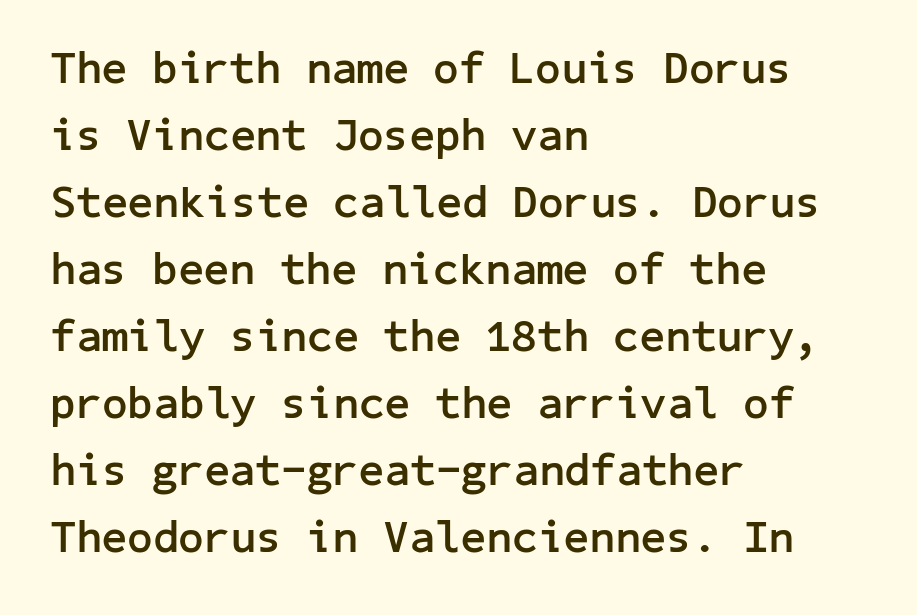
{"serif": "no", "italic": "no", "bold": "yes", "weight": "semibold", "width": "normal", "stroke_contrast": "low", "x_height": "medium", "underline": "no", "align": "left", "line_spacing": "normal", "line_spacing_ratio": 1.49, "letter_spacing": "normal", "letter_spacing_em": 0.0, "glyph_px": 45}
